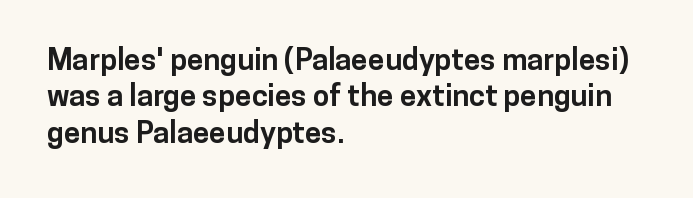
Words float on clear page, feet unadorned. Upright lettering throughout. Is this a sans? Yes — the strokes have no serifs. Between one letter and the next there's only the usual sliver of space.
